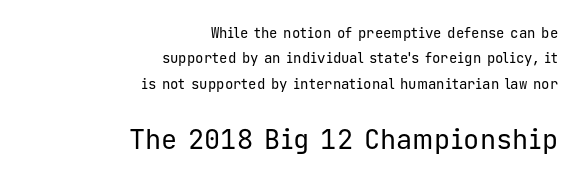
Q: Is the text bold? A: No.
Q: Is the text italic (slanted)? A: No, it is upright.
Q: Is the text underlined? A: No.
Q: How is the paragraph aligned? A: Right-aligned.
Q: Is the spacing between letters normal or unusually wide? A: Normal.
Q: Which block of text is set in a larger size, the first (top) or the second (bottom)? A: The second (bottom) one.
